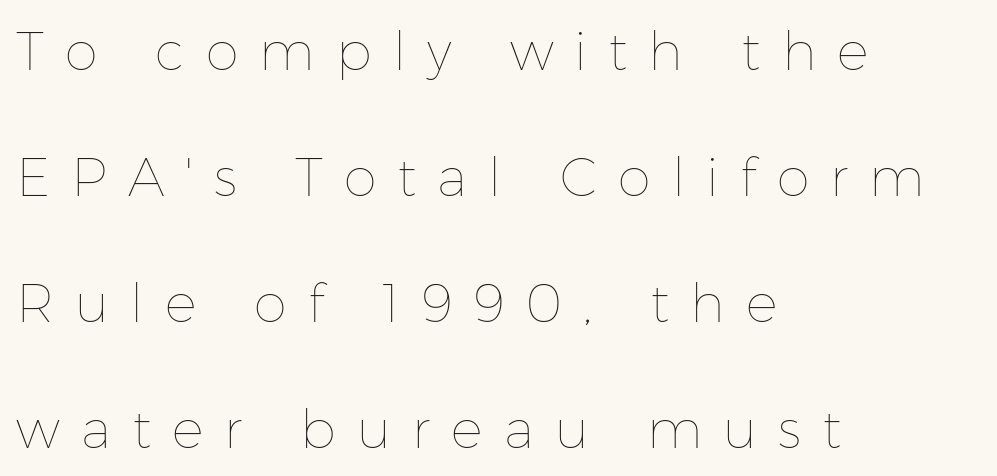
The image shows 53 px thin type, upright; set left-aligned, loose line spacing (2.38x), unusually wide letter spacing (+0.4 em), not underlined; low stroke contrast and a medium x-height.
